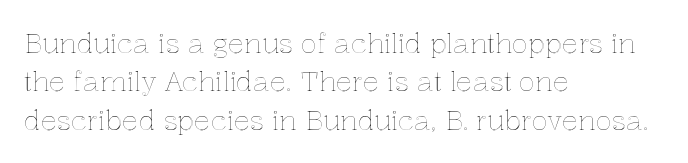
Q: Is the text italic (slanted)? A: No, it is upright.
Q: Is the text underlined? A: No.
Q: How is the paragraph aligned? A: Left-aligned.
Q: Is the spacing between letters normal or unusually wide? A: Normal.
Q: Is the spacing between lines tight, normal or loose? A: Normal.
